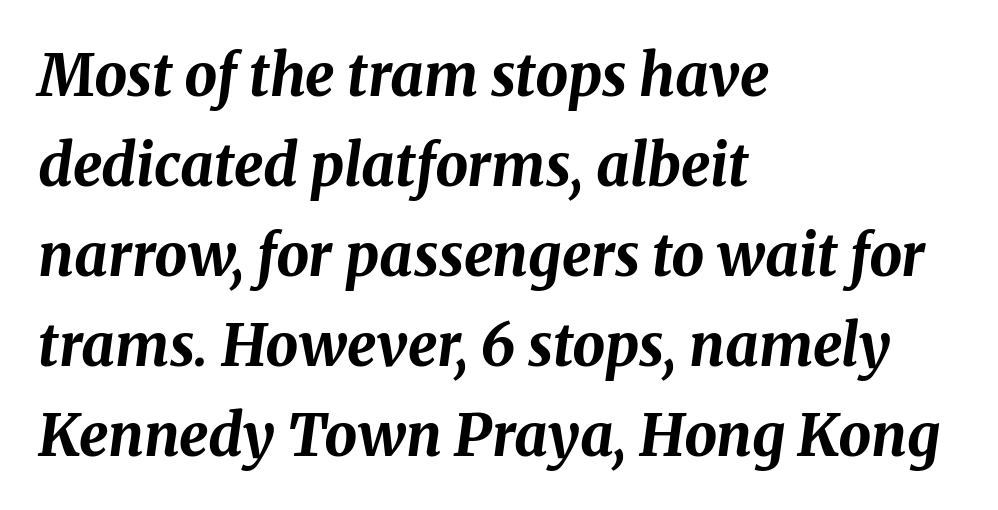
It's the slanting kind of type. Summary of vertical rhythm: regular, with standard interline spacing. Each row of text sits above clean, open space. Here the designer chose a conventional face with non-uniform glyph widths.
